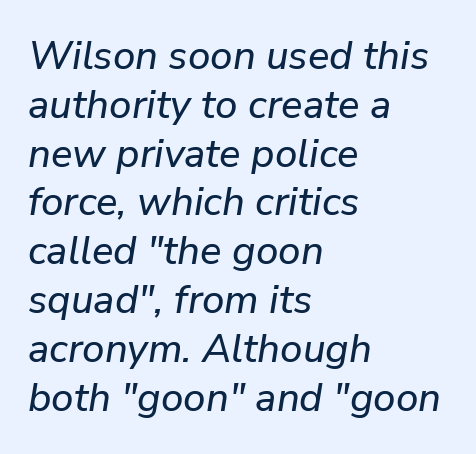
The paragraph has a hard left edge and a soft right edge. What stands out about the letter spacing? Nothing — it is the standard amount. There's an unmistakable incline to the writing here. Note the varied advance widths — an 'i' is clearly narrower than an 'm'. Type without underlining.
